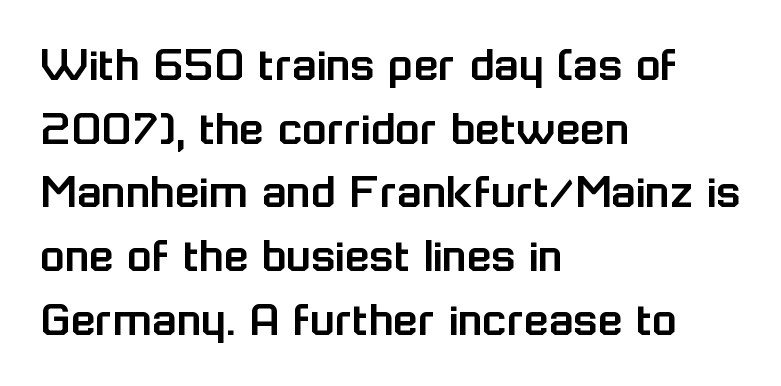
The image shows 51 px sans-serif type, upright; set left-aligned, normal line spacing (1.25x), normal letter spacing, not underlined; low stroke contrast and a medium x-height.
